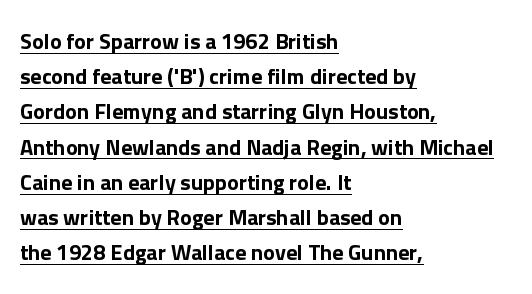
Q: Is the text italic (slanted)? A: No, it is upright.
Q: Is the text underlined? A: Yes.
Q: How is the paragraph aligned? A: Left-aligned.
Q: Is the spacing between letters normal or unusually wide? A: Normal.
Q: Is the spacing between lines tight, normal or loose? A: Normal.
